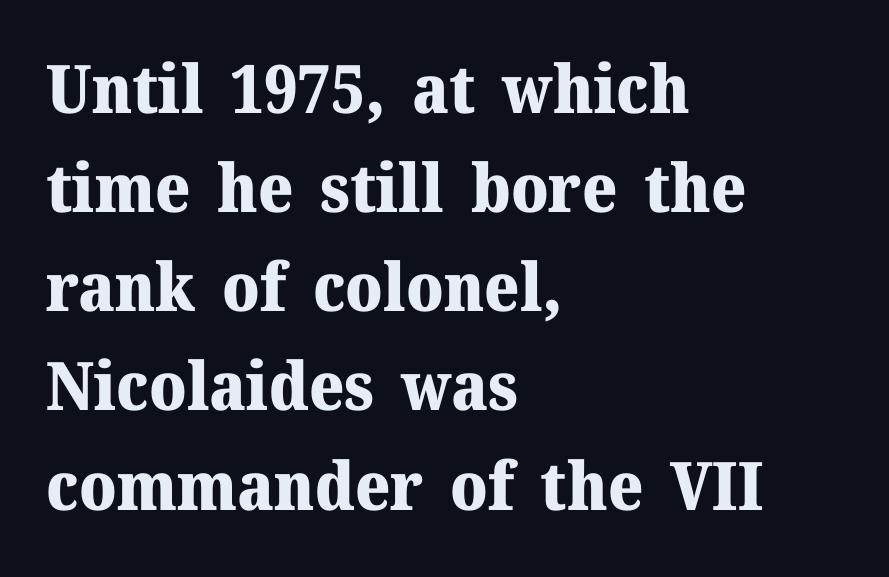
The image shows 67 px heavy serif type, upright; set left-aligned, normal line spacing (1.48x), normal letter spacing, not underlined; medium stroke contrast and a medium x-height.
